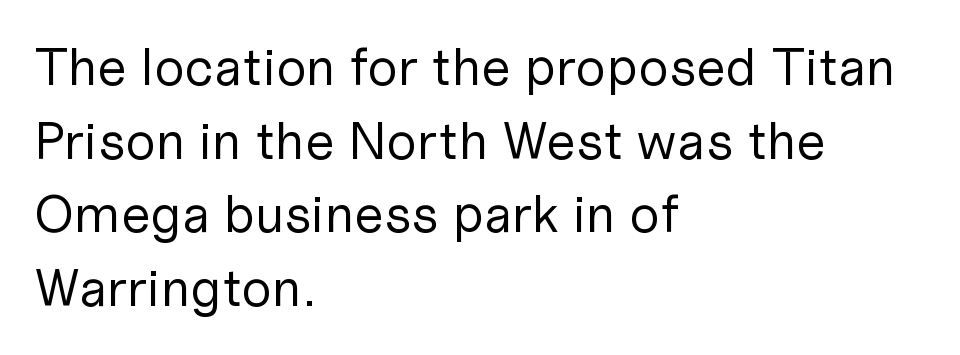
Q: Is the text bold? A: No.
Q: Is the text italic (slanted)? A: No, it is upright.
Q: Is the typeface a serif or a sans-serif typeface? A: Sans-serif.
Q: Is the text underlined? A: No.
Q: How is the paragraph aligned? A: Left-aligned.
Q: Is the spacing between letters normal or unusually wide? A: Normal.
Q: Is the spacing between lines tight, normal or loose? A: Normal.
Q: Width (condensed, normal, or wide)? A: Normal.
Q: Stroke contrast? A: Low.
Q: x-height? A: Medium.
Q: Monospaced? A: No.
